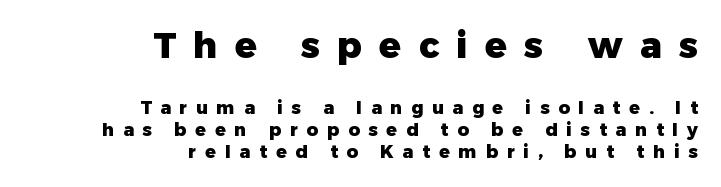
What stands out about the letter spacing? Its width — letters are far apart. The earlier block is typeset at a bigger size than the later block. The characters display no serif detailing; their extremities are plain. Casual observation: everything's shoved over to the right. Descender tails drop into unmarked territory.
